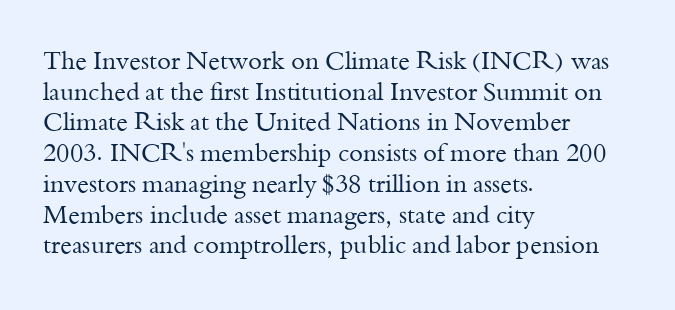
The letters look calm and open, with moderate or lighter stems. Descenders are the only things crossing below the line. Left-aligned paragraph, ragged on the right. Short note: letters normally spaced.
